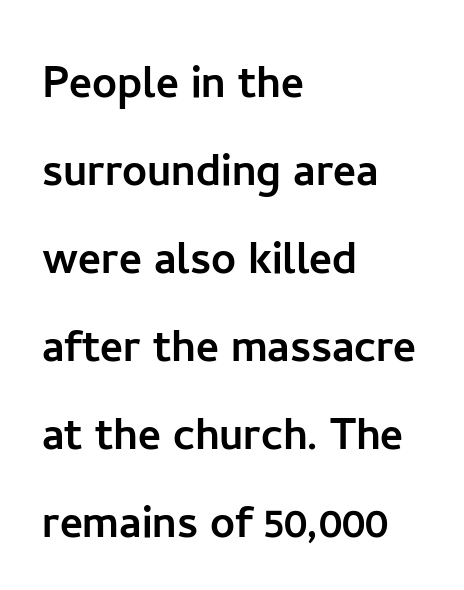
You can tell from the bare stems that sans-serif type was used. Honestly, the row spacing looks completely unremarkable. The strip under each line holds only bare page. Posture: straight, roman, zero tilt. The face used here is proportionally spaced, like ordinary book or web type. Caption: standard tracking, unaltered.
